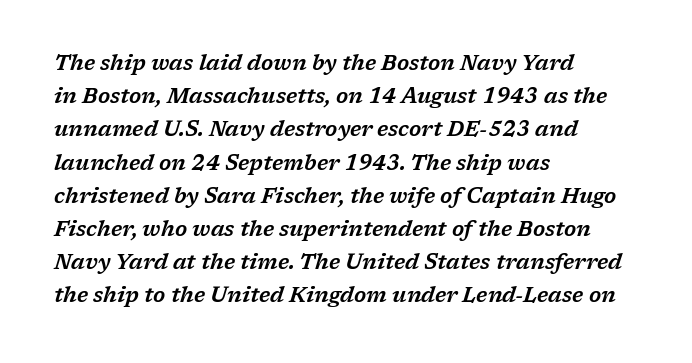
The image shows 21 px text type, italic (leaning right); set left-aligned, normal line spacing (1.58x), normal letter spacing, not underlined.
